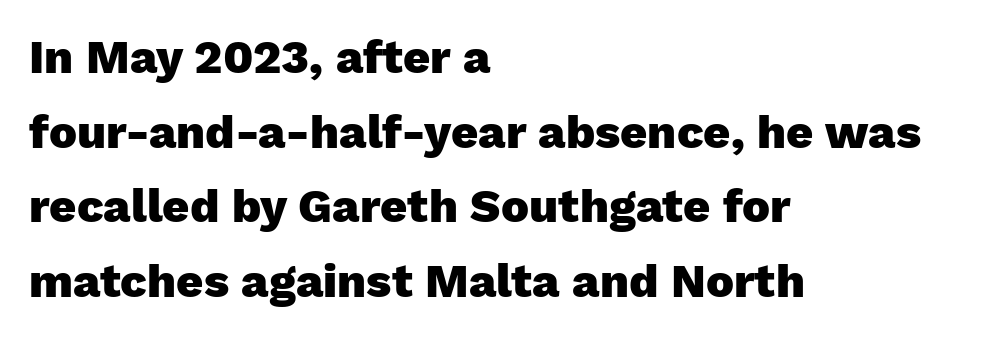
Casual observation: everything's shoved over to the left. Words float on clear page, feet unadorned. A dark, heavy texture on the line: the type is bold. Every character sits straight up, as roman type does. If you measured baseline to baseline, you'd find a middling distance.
